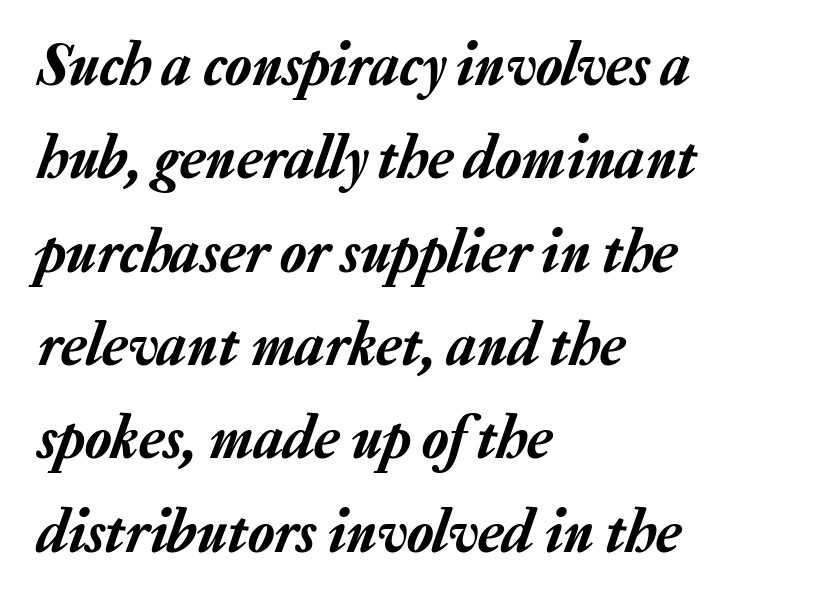
The specimen omits any rule beneath the text block's lines. Every row of glyphs begins at an identical x-position on the left. Rows of type keep a routine distance in the vertical direction. Here the designer chose a conventional face with non-uniform glyph widths. Notice how the stems are inclined rather than vertical — that's the hallmark of italics.
